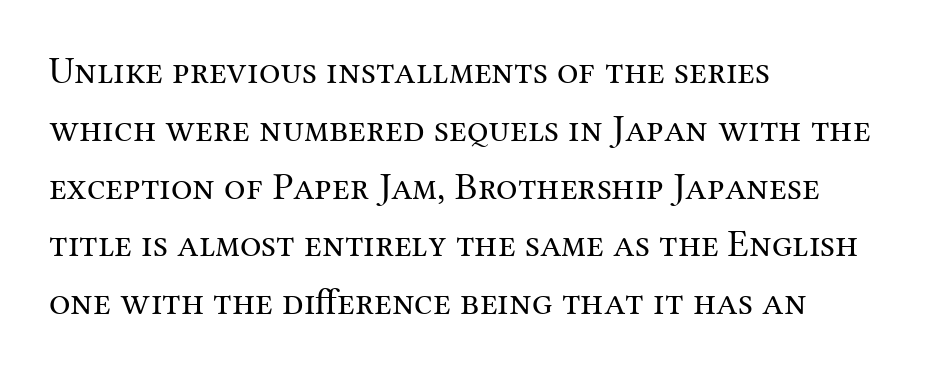
Q: Is the text bold? A: No.
Q: Is the text italic (slanted)? A: No, it is upright.
Q: Is the typeface a serif or a sans-serif typeface? A: Serif.
Q: Is the text underlined? A: No.
Q: How is the paragraph aligned? A: Left-aligned.
Q: Is the spacing between letters normal or unusually wide? A: Normal.
Q: Is the spacing between lines tight, normal or loose? A: Normal.
Q: Width (condensed, normal, or wide)? A: Normal.
Q: Stroke contrast? A: Medium.
Q: x-height? A: Medium.
Q: Monospaced? A: No.
